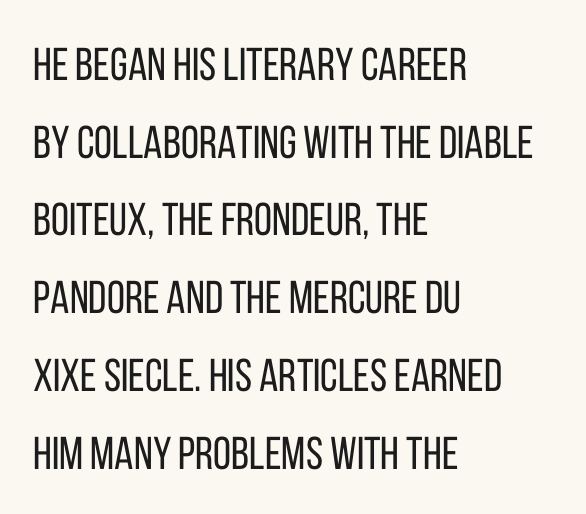
Is the type heavy? It reads as light-to-regular instead. Short note: letters normally spaced. Each row of text sits above clean, open space. Classification — sans serif. Proportional: the letters do not fall into vertical columns. A typesetter would mark this as roman, not italic.
